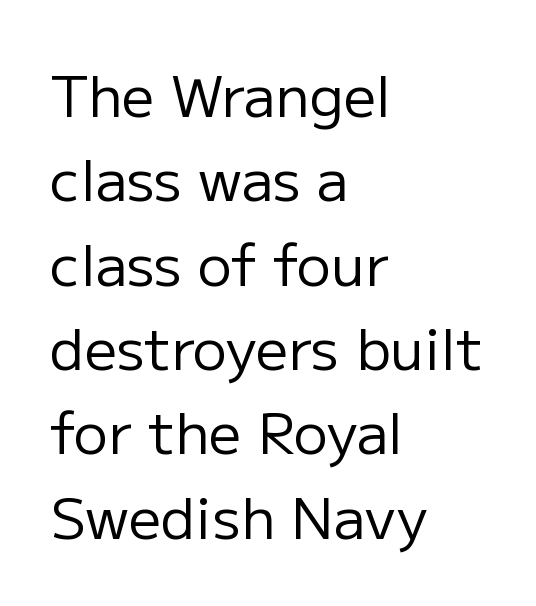
Q: Is the text bold? A: No.
Q: Is the text italic (slanted)? A: No, it is upright.
Q: Is the typeface a serif or a sans-serif typeface? A: Sans-serif.
Q: Is the text underlined? A: No.
Q: How is the paragraph aligned? A: Left-aligned.
Q: Is the spacing between letters normal or unusually wide? A: Normal.
Q: Is the spacing between lines tight, normal or loose? A: Normal.
Q: Width (condensed, normal, or wide)? A: Normal.
Q: Stroke contrast? A: Low.
Q: x-height? A: Medium.
Q: Monospaced? A: No.
